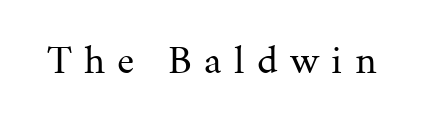
{"serif": "yes", "italic": "no", "bold": "no", "weight": "regular", "width": "normal", "stroke_contrast": "medium", "x_height": "medium", "monospaced": "no", "underline": "no", "letter_spacing": "wide", "letter_spacing_em": 0.3, "glyph_px": 41}
